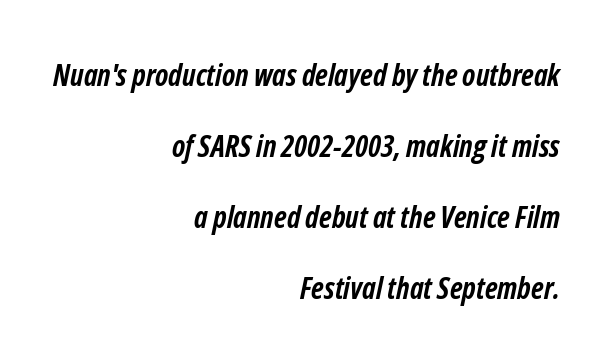
Descender tails drop into unmarked territory. Right-aligned paragraph, ragged on the left. The face used here is proportionally spaced, like ordinary book or web type. If you drew a line through each stem, it would be angled. Typesetter's note: full bold, strokes at maximum text heaviness. The face used here is rendered with its standard letterfit.
